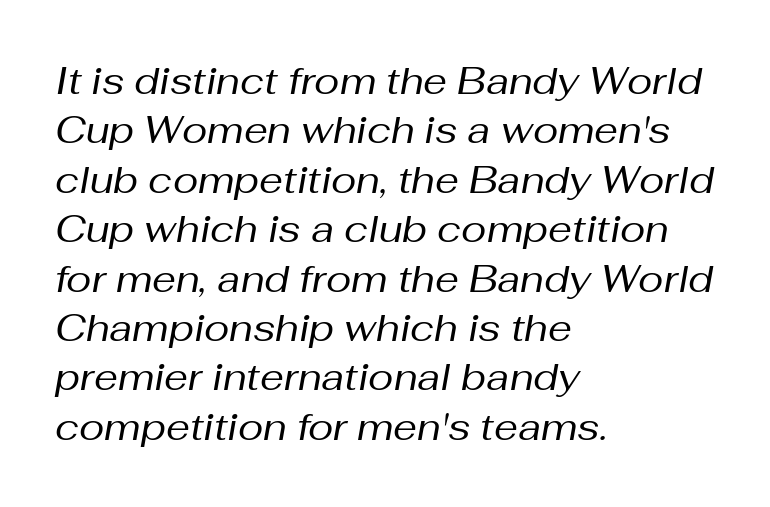
Q: Is the text bold? A: No.
Q: Is the text italic (slanted)? A: Yes, it leans right by about 10 degrees.
Q: Is the text underlined? A: No.
Q: How is the paragraph aligned? A: Left-aligned.
Q: Is the spacing between letters normal or unusually wide? A: Normal.
Q: Is the spacing between lines tight, normal or loose? A: Normal.
Q: Width (condensed, normal, or wide)? A: Normal.
Q: Stroke contrast? A: Medium.
Q: x-height? A: Medium.
Q: Monospaced? A: No.
